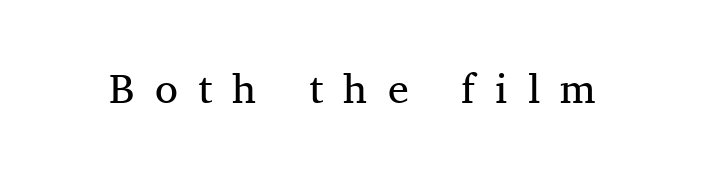
{"serif": "yes", "italic": "no", "bold": "no", "weight": "regular", "width": "normal", "stroke_contrast": "medium", "x_height": "medium", "monospaced": "no", "underline": "no", "letter_spacing": "wide", "letter_spacing_em": 0.48, "glyph_px": 42}
